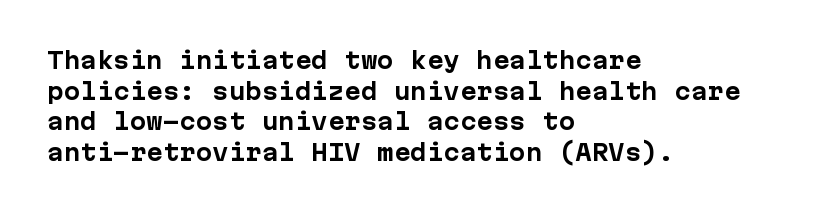
The image shows 22 px bold type, upright; set left-aligned, normal line spacing (1.39x), normal letter spacing, not underlined.
